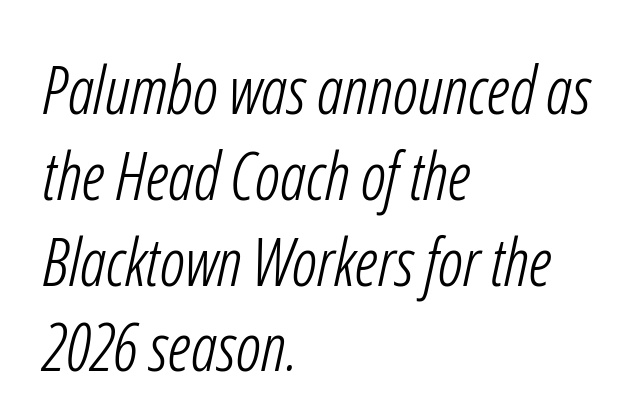
{"serif": "no", "bold": "no", "weight": "light", "width": "condensed", "stroke_contrast": "low", "x_height": "medium", "monospaced": "no", "underline": "no", "align": "left", "line_spacing": "normal", "line_spacing_ratio": 1.3, "letter_spacing": "normal", "letter_spacing_em": 0.0, "glyph_px": 66}
